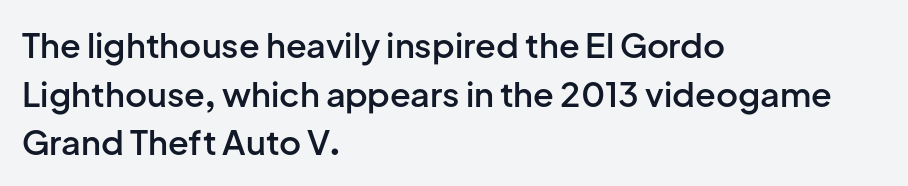
Does the type have serifs? No, each stem ends abruptly. This is the in-between weight designers call semibold or demi. This rendering features lettering with no underline. Is there any slant? The stems are plumb. Note the varied advance widths — an 'i' is clearly narrower than an 'm'.
